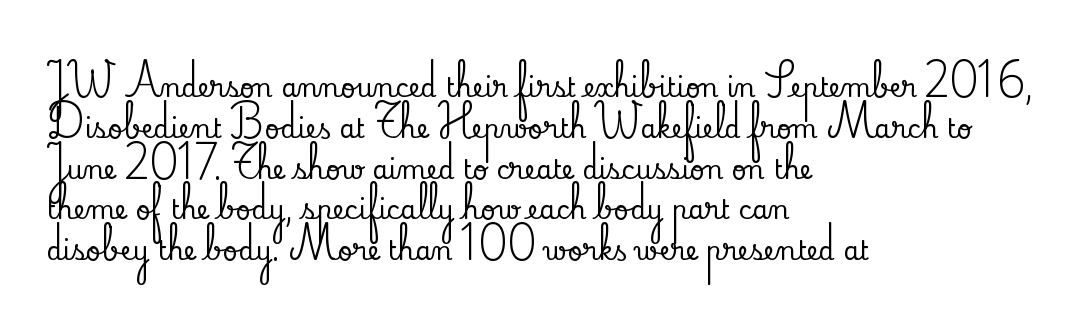
{"italic": "no", "underline": "no", "align": "left", "line_spacing": "normal", "line_spacing_ratio": 1.57, "letter_spacing": "normal", "letter_spacing_em": 0.0, "glyph_px": 26}
